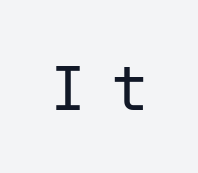
Q: Is the text bold? A: No.
Q: Is the text italic (slanted)? A: No, it is upright.
Q: Is the typeface a serif or a sans-serif typeface? A: Sans-serif.
Q: Is the text underlined? A: No.
Q: Is the spacing between letters normal or unusually wide? A: Unusually wide.
Q: Width (condensed, normal, or wide)? A: Normal.
Q: Stroke contrast? A: Low.
Q: x-height? A: Medium.
Q: Monospaced? A: Yes.
